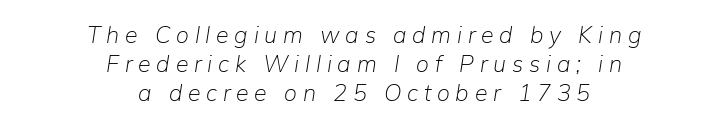
{"italic": "yes", "lean": "right", "slant_degrees": 9, "bold": "no", "underline": "no", "align": "center", "line_spacing": "normal", "line_spacing_ratio": 1.26, "letter_spacing": "wide", "letter_spacing_em": 0.25, "glyph_px": 23}
